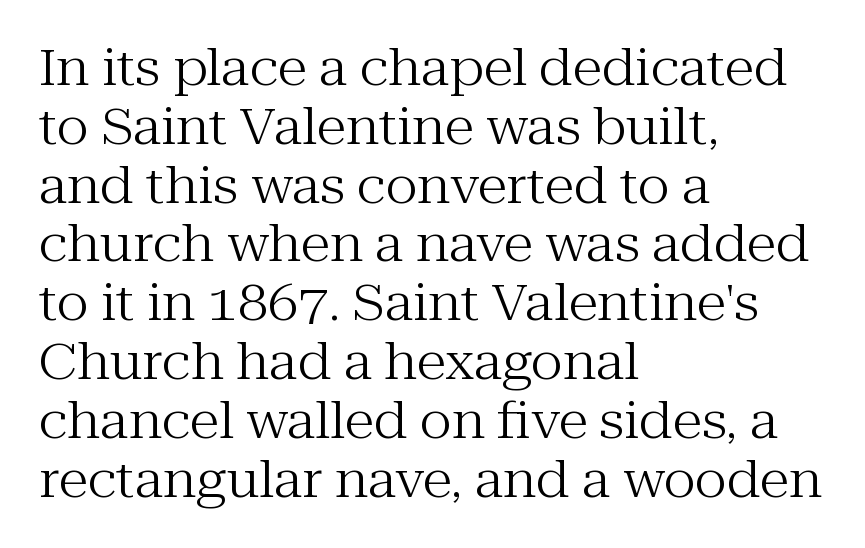
{"serif": "yes", "italic": "no", "bold": "no", "weight": "regular", "width": "normal", "stroke_contrast": "medium", "x_height": "medium", "monospaced": "no", "underline": "no", "align": "left", "line_spacing_ratio": 1.2, "letter_spacing": "normal", "letter_spacing_em": 0.0, "glyph_px": 49}
